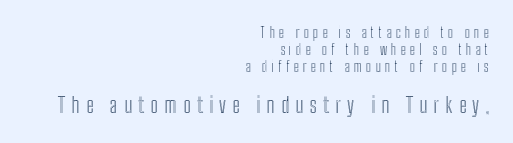
The image shows 21 px text type, upright; set right-aligned, line spacing 1.23x, unusually wide letter spacing (+0.3 em), not underlined; the second (bottom) block is 1.5x larger.
